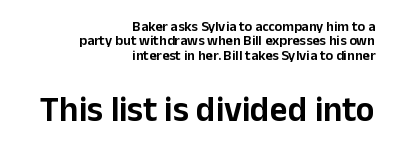
Typographically, this falls in the sans-serif category. The lettering stays uniformly vertical, giving the passage a roman look. Vertical spacing — tight. The letters in the lower block stand taller than those in the block above.
